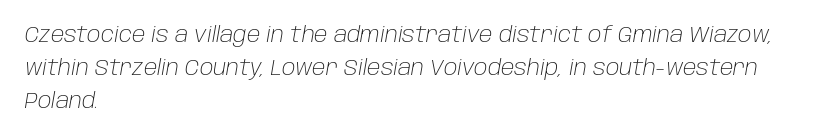
The image shows 21 px text type, italic (leaning right); set left-aligned, normal line spacing (1.57x), normal letter spacing, not underlined.
